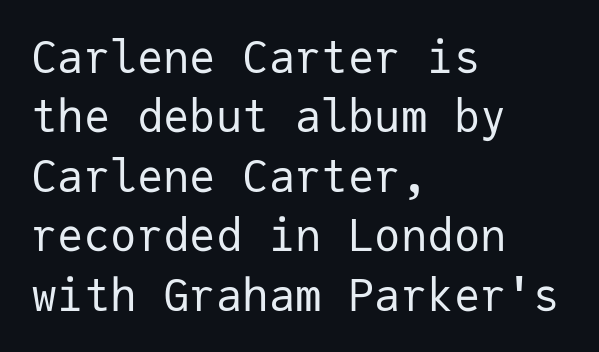
In terms of posture, this sample is upright. These lines are rendered in a fixed-pitch font. Stems here are at most as thick as an everyday book face. Whoever set this chose a conventional vertical rhythm. Type style note: lacks serifs. If you drew a ruler down the left edge, every line would touch it.
